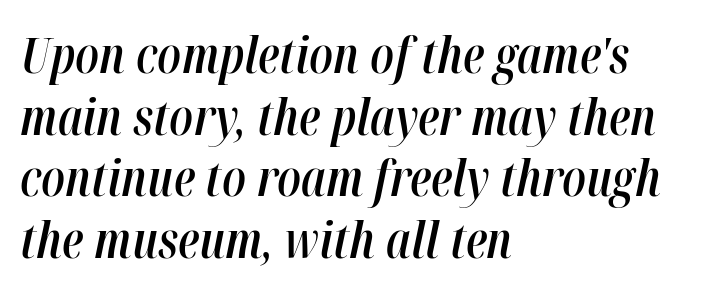
Q: Is the text bold? A: Semi-bold.
Q: Is the text italic (slanted)? A: Yes, it leans right by about 12 degrees.
Q: Is the text underlined? A: No.
Q: How is the paragraph aligned? A: Left-aligned.
Q: Is the spacing between letters normal or unusually wide? A: Normal.
Q: Is the spacing between lines tight, normal or loose? A: Normal.
Q: Width (condensed, normal, or wide)? A: Condensed.
Q: Stroke contrast? A: High.
Q: x-height? A: Medium.
Q: Monospaced? A: No.
